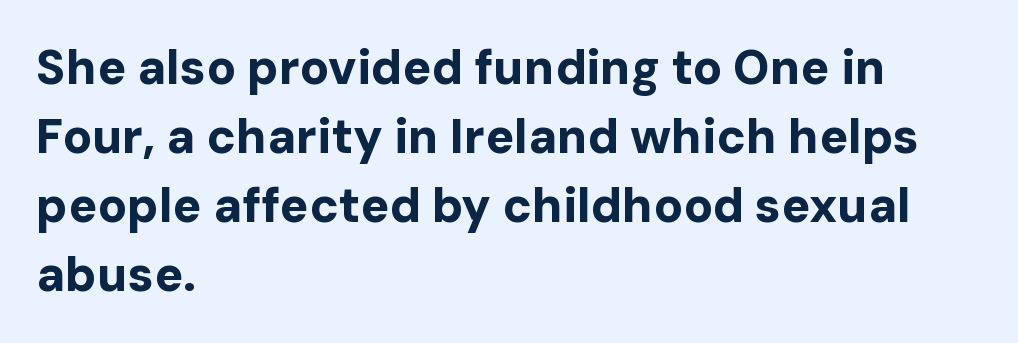
{"serif": "no", "italic": "no", "bold": "yes", "weight": "bold", "width": "normal", "stroke_contrast": "low", "x_height": "medium", "monospaced": "no", "underline": "no", "align": "left", "line_spacing": "normal", "line_spacing_ratio": 1.44, "letter_spacing": "normal", "letter_spacing_em": 0.0, "glyph_px": 48}
